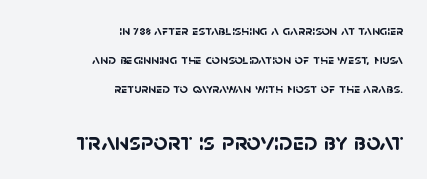
Q: Is the text bold? A: Yes.
Q: Is the text underlined? A: No.
Q: How is the paragraph aligned? A: Right-aligned.
Q: Is the spacing between letters normal or unusually wide? A: Normal.
Q: Is the spacing between lines tight, normal or loose? A: Loose.
Q: Which block of text is set in a larger size, the first (top) or the second (bottom)? A: The second (bottom) one.
